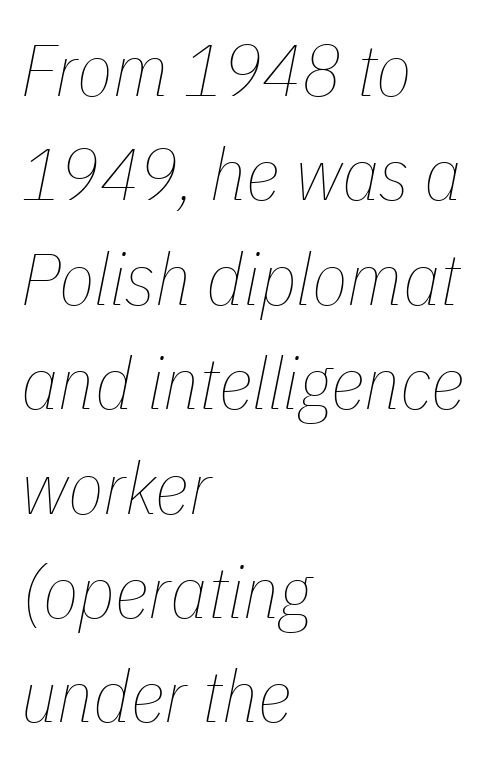
The image shows 73 px thin, condensed type, italic (leaning right); set left-aligned, normal line spacing (1.43x), normal letter spacing, not underlined; low stroke contrast and a medium x-height.
